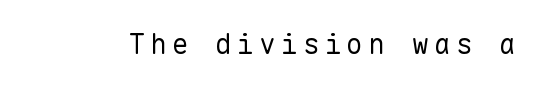
Honestly, there is no underline to notice here at all. This sample uses an upright cut, with every glyph sitting square on the baseline. In terms of letterform style, serifs are entirely absent. Each letter, wide or thin by design, is forced into the same width here. Ink coverage per letter is moderate at most.
